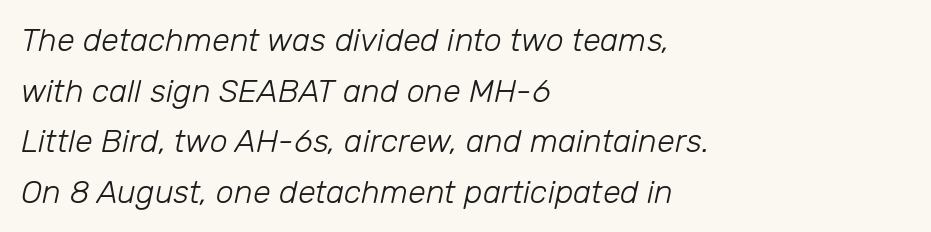
Q: Is the text bold? A: No.
Q: Is the text italic (slanted)? A: Yes, it leans right by about 12 degrees.
Q: Is the text underlined? A: No.
Q: How is the paragraph aligned? A: Left-aligned.
Q: Is the spacing between letters normal or unusually wide? A: Normal.
Q: Is the spacing between lines tight, normal or loose? A: Normal.
Q: Width (condensed, normal, or wide)? A: Normal.
Q: Stroke contrast? A: Low.
Q: x-height? A: Medium.
Q: Monospaced? A: No.
